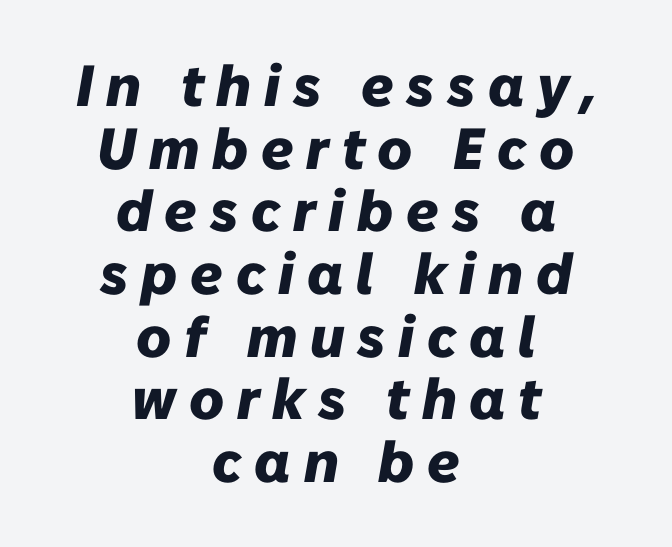
{"italic": "yes", "lean": "right", "slant_degrees": 10, "bold": "yes", "weight": "heavy", "width": "normal", "stroke_contrast": "low", "x_height": "medium", "monospaced": "no", "underline": "no", "align": "center", "line_spacing": "tight", "line_spacing_ratio": 1.08, "letter_spacing": "wide", "letter_spacing_em": 0.22, "glyph_px": 58}
